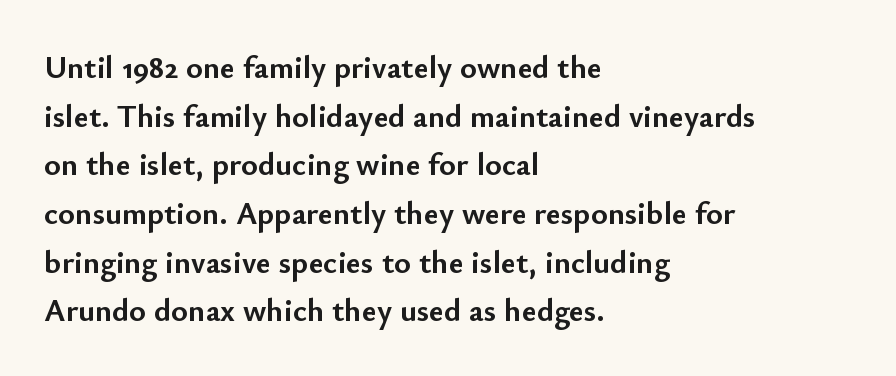
{"serif": "no", "italic": "no", "bold": "yes", "weight": "semibold", "width": "normal", "stroke_contrast": "low", "x_height": "small", "monospaced": "no", "underline": "no", "align": "left", "line_spacing": "normal", "line_spacing_ratio": 1.52, "letter_spacing": "normal", "letter_spacing_em": 0.0, "glyph_px": 32}
